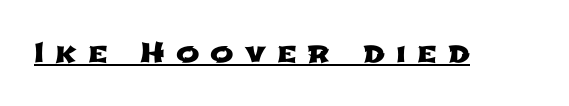
Q: Is the typeface a serif or a sans-serif typeface? A: Sans-serif.
Q: Is the text underlined? A: Yes.
Q: Is the spacing between letters normal or unusually wide? A: Unusually wide.
Q: Width (condensed, normal, or wide)? A: Wide.
Q: Stroke contrast? A: Low.
Q: x-height? A: Medium.
Q: Monospaced? A: No.
